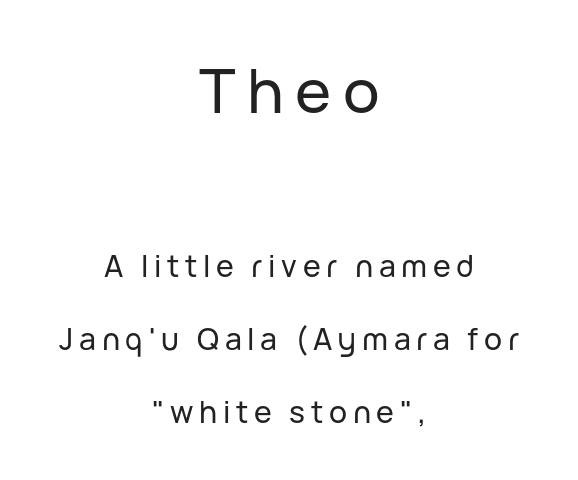
{"serif": "no", "italic": "no", "width": "normal", "stroke_contrast": "low", "x_height": "medium", "monospaced": "no", "underline": "no", "align": "center", "line_spacing": "loose", "line_spacing_ratio": 2.44, "larger_block": "first", "size_ratio": 2.03, "glyph_px": 61}
